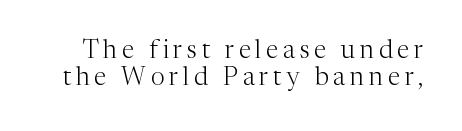
Decoration check: the copy has no underline. The passage shown is not bold in any degree. Does the leading feel generous? Not at all — it's pinched. Rendered with straight, roman letterforms.
